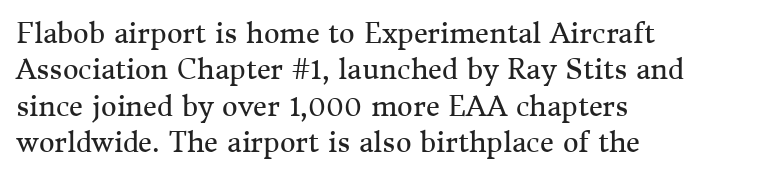
Q: Is the text bold? A: No.
Q: Is the text italic (slanted)? A: No, it is upright.
Q: Is the text underlined? A: No.
Q: How is the paragraph aligned? A: Left-aligned.
Q: Is the spacing between letters normal or unusually wide? A: Normal.
Q: Is the spacing between lines tight, normal or loose? A: Normal.
